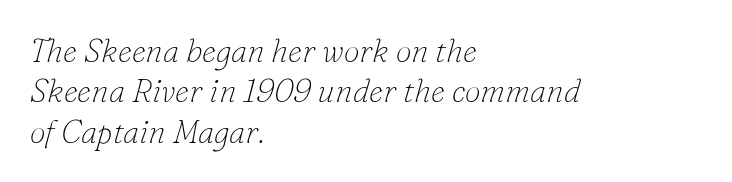
Q: Is the text bold? A: No.
Q: Is the text italic (slanted)? A: Yes, it leans right by about 16 degrees.
Q: Is the typeface a serif or a sans-serif typeface? A: Serif.
Q: Is the text underlined? A: No.
Q: How is the paragraph aligned? A: Left-aligned.
Q: Is the spacing between letters normal or unusually wide? A: Normal.
Q: Is the spacing between lines tight, normal or loose? A: Normal.
Q: Width (condensed, normal, or wide)? A: Normal.
Q: Stroke contrast? A: Low.
Q: x-height? A: Small.
Q: Monospaced? A: No.
